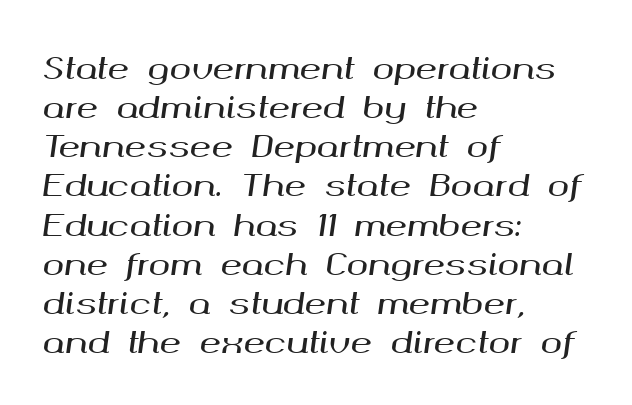
The image shows 29 px wide type, italic (leaning right); set left-aligned, normal line spacing (1.35x), normal letter spacing, not underlined; medium stroke contrast and a medium x-height.
